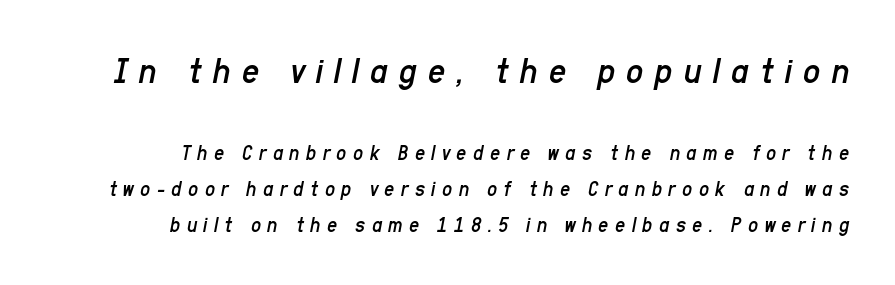
{"italic": "yes", "lean": "right", "slant_degrees": 11, "bold": "no", "weight": "regular", "width": "condensed", "stroke_contrast": "low", "x_height": "medium", "monospaced": "no", "underline": "no", "align": "right", "line_spacing": "normal", "line_spacing_ratio": 1.63, "letter_spacing": "wide", "letter_spacing_em": 0.29, "larger_block": "first", "size_ratio": 1.73, "glyph_px": 38}
